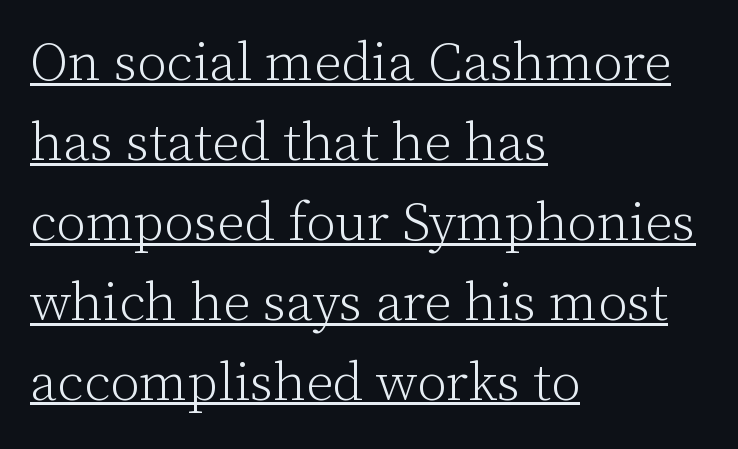
The image shows 54 px light serif type, upright; set left-aligned, normal line spacing (1.48x), normal letter spacing, underlined; low stroke contrast and a medium x-height.
